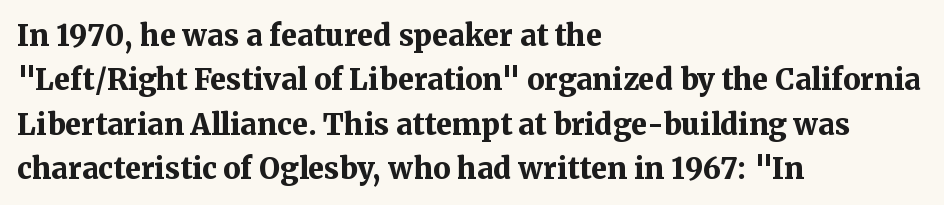
The image shows 29 px bold serif type, upright; set left-aligned, normal line spacing (1.53x), normal letter spacing, not underlined; medium stroke contrast and a medium x-height.
